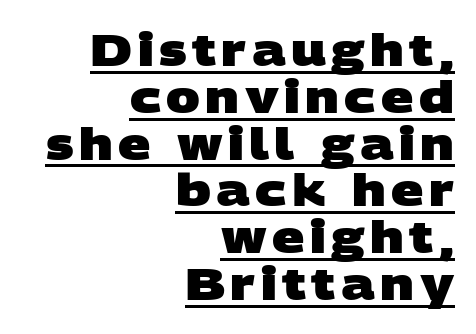
This is heavy type, rendered in bold. The space between consecutive lines is stingy. Each letter keeps its own natural width here, so spacing adapts to shape. Where is the straight margin? On the right. I'd call this a sans setting — the letters go barefoot. You can see a thin bar hugging the bottom of the glyphs.
